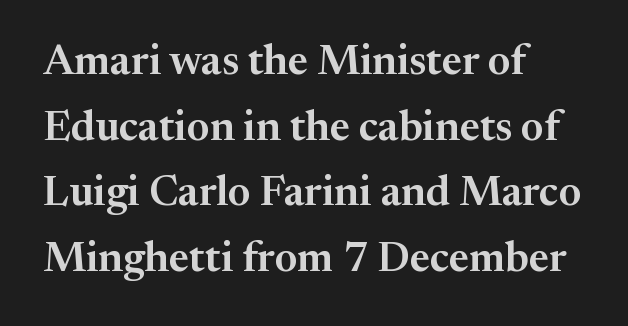
Q: Is the text italic (slanted)? A: No, it is upright.
Q: Is the typeface a serif or a sans-serif typeface? A: Serif.
Q: Is the text underlined? A: No.
Q: How is the paragraph aligned? A: Left-aligned.
Q: Is the spacing between letters normal or unusually wide? A: Normal.
Q: Is the spacing between lines tight, normal or loose? A: Normal.
Q: Width (condensed, normal, or wide)? A: Normal.
Q: Stroke contrast? A: Medium.
Q: x-height? A: Medium.
Q: Monospaced? A: No.
